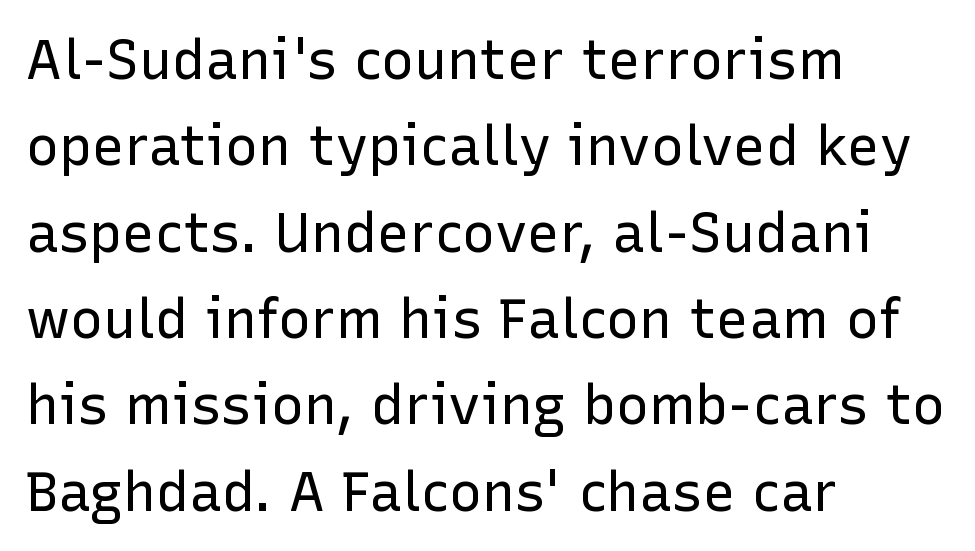
{"serif": "no", "italic": "no", "bold": "no", "weight": "regular", "width": "normal", "stroke_contrast": "low", "x_height": "medium", "monospaced": "no", "underline": "no", "align": "left", "line_spacing": "normal", "line_spacing_ratio": 1.57, "letter_spacing": "normal", "letter_spacing_em": 0.0, "glyph_px": 55}
